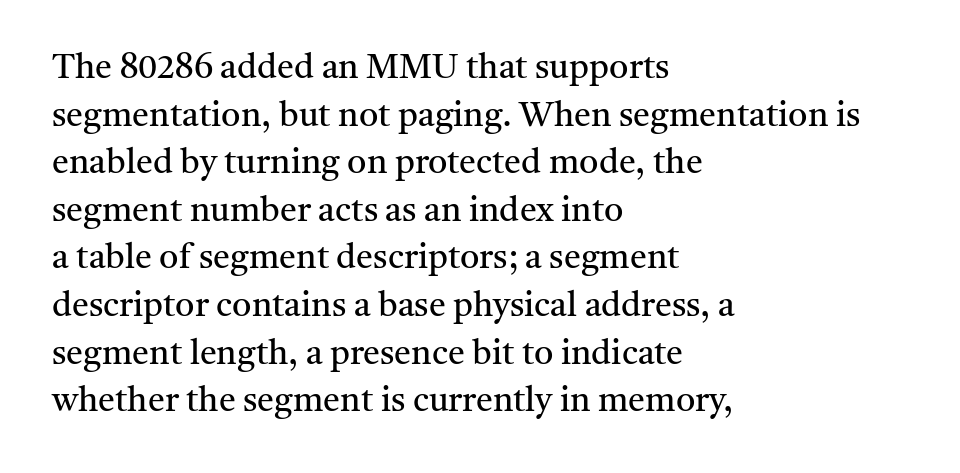
The image shows 34 px regular-weight serif type, upright; set left-aligned, normal line spacing (1.4x), normal letter spacing, not underlined; medium stroke contrast and a medium x-height.
